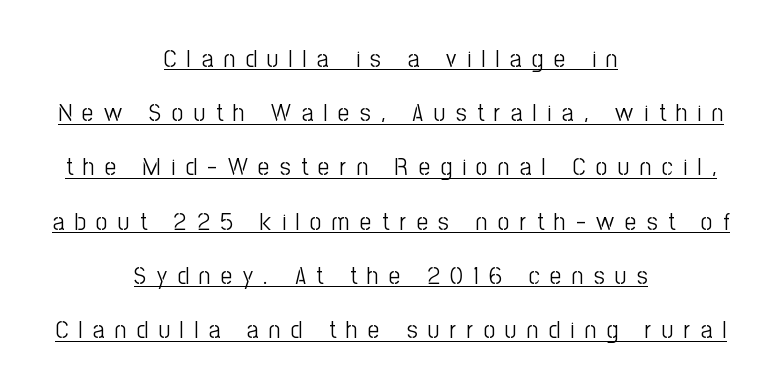
{"italic": "no", "bold": "no", "underline": "yes", "align": "center", "line_spacing": "loose", "line_spacing_ratio": 2.17, "letter_spacing": "wide", "letter_spacing_em": 0.42, "glyph_px": 25}
